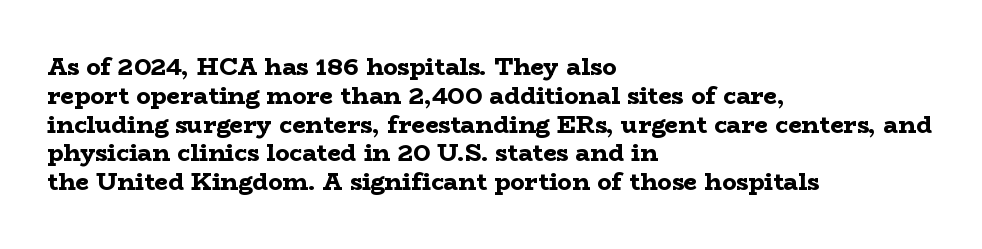
A classic flush-left, rag-right setting is used for this passage. Plenty of ink on the page — the face is bold. A typesetter would mark this as roman, not italic. In terms of letterspacing, this is plain default setting. The zone under the glyphs is completely vacant.
